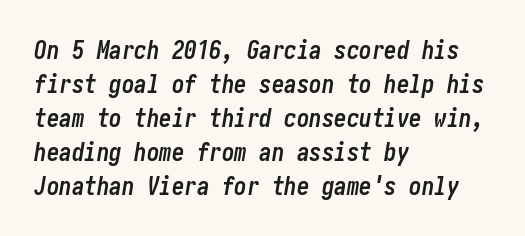
Q: Is the text bold? A: Yes.
Q: Is the text italic (slanted)? A: Yes, it leans right by about 10 degrees.
Q: Is the text underlined? A: No.
Q: How is the paragraph aligned? A: Left-aligned.
Q: Is the spacing between letters normal or unusually wide? A: Normal.
Q: Is the spacing between lines tight, normal or loose? A: Normal.
